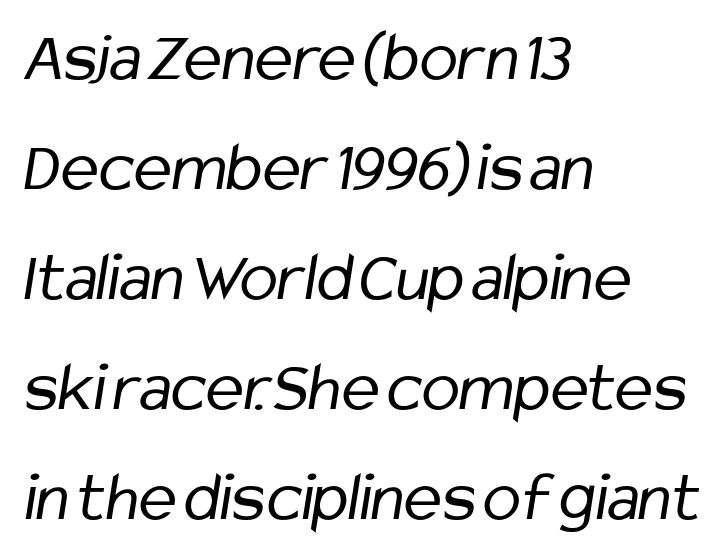
{"serif": "no", "bold": "no", "weight": "regular", "width": "condensed", "stroke_contrast": "low", "x_height": "medium", "monospaced": "no", "underline": "no", "align": "left", "line_spacing": "normal", "line_spacing_ratio": 1.55, "letter_spacing": "normal", "letter_spacing_em": 0.0, "glyph_px": 71}
